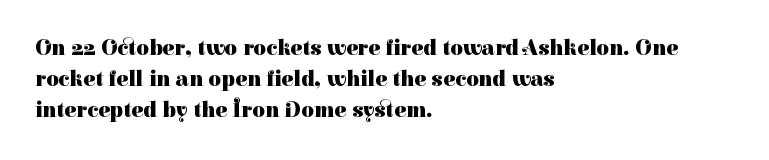
Q: Is the text bold? A: Yes.
Q: Is the text italic (slanted)? A: No, it is upright.
Q: Is the text underlined? A: No.
Q: How is the paragraph aligned? A: Left-aligned.
Q: Is the spacing between letters normal or unusually wide? A: Normal.
Q: Is the spacing between lines tight, normal or loose? A: Normal.
